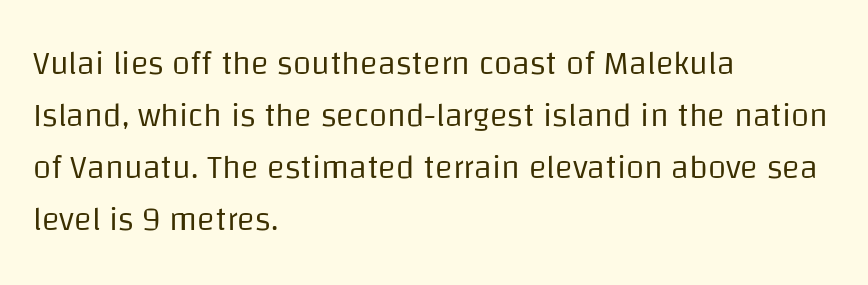
{"serif": "no", "italic": "no", "bold": "no", "weight": "regular", "width": "normal", "stroke_contrast": "low", "x_height": "large", "monospaced": "no", "underline": "no", "align": "left", "line_spacing": "normal", "line_spacing_ratio": 1.58, "letter_spacing": "normal", "letter_spacing_em": 0.0, "glyph_px": 33}
